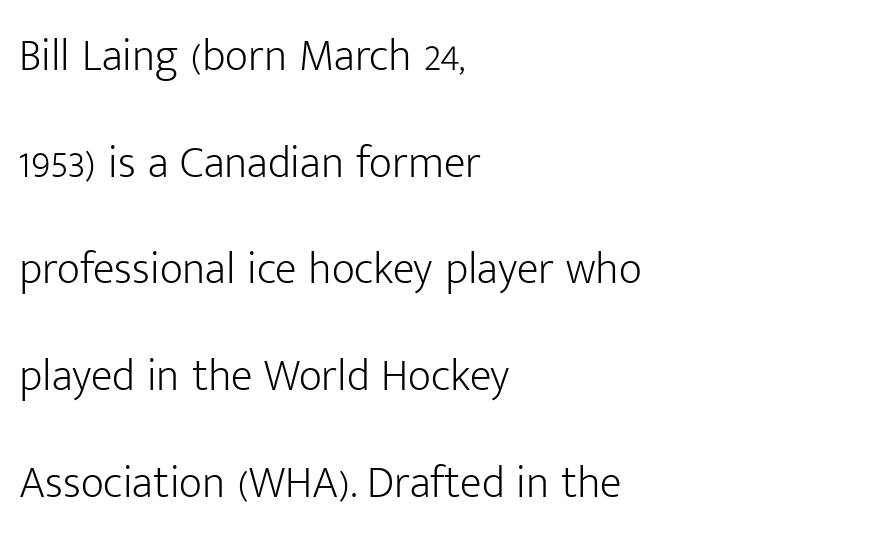
Q: Is the text bold? A: No.
Q: Is the text italic (slanted)? A: No, it is upright.
Q: Is the typeface a serif or a sans-serif typeface? A: Sans-serif.
Q: Is the text underlined? A: No.
Q: How is the paragraph aligned? A: Left-aligned.
Q: Is the spacing between letters normal or unusually wide? A: Normal.
Q: Is the spacing between lines tight, normal or loose? A: Loose.
Q: Width (condensed, normal, or wide)? A: Normal.
Q: Stroke contrast? A: Low.
Q: x-height? A: Medium.
Q: Monospaced? A: No.
